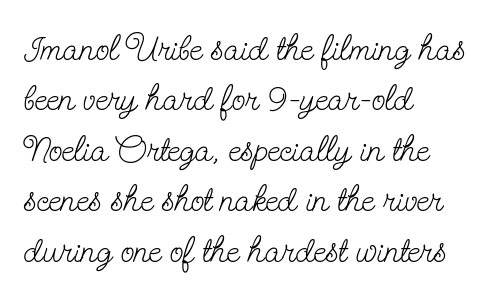
{"serif": "yes", "bold": "no", "weight": "light", "width": "condensed", "stroke_contrast": "low", "x_height": "small", "monospaced": "no", "underline": "no", "align": "left", "line_spacing": "normal", "line_spacing_ratio": 1.4, "letter_spacing": "normal", "letter_spacing_em": 0.0, "glyph_px": 36}
